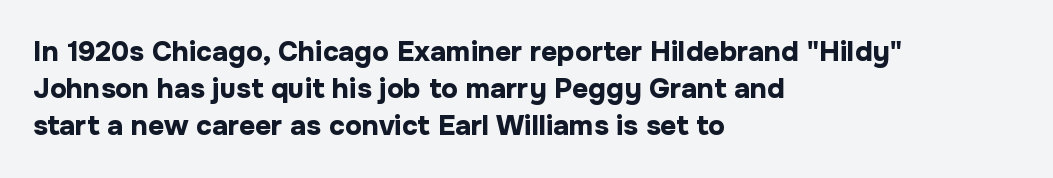
Caption: bold face, heavy strokes. Reading down the column, the eye jumps a familiar distance to each next line. Do the characters align in a grid? No, the font is proportional. Honestly, there is no underline to notice here at all. Italic: no, the glyphs are upright roman.
